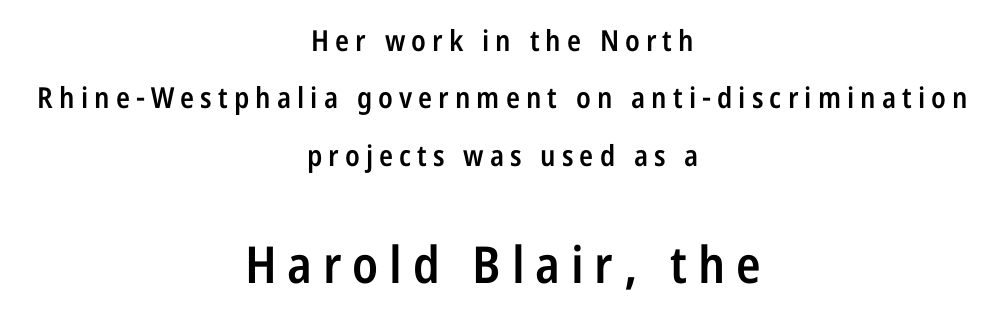
The image shows 51 px semibold, condensed sans-serif type, upright; set centered, loose line spacing (1.98x), unusually wide letter spacing (+0.21 em), not underlined; the second (bottom) block is 1.76x larger; low stroke contrast and a medium x-height.
